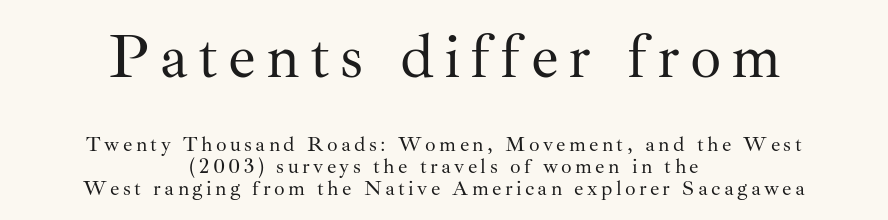
Q: Is the text bold? A: No.
Q: Is the text italic (slanted)? A: No, it is upright.
Q: Is the typeface a serif or a sans-serif typeface? A: Serif.
Q: Is the text underlined? A: No.
Q: How is the paragraph aligned? A: Centered.
Q: Is the spacing between lines tight, normal or loose? A: Tight.
Q: Which block of text is set in a larger size, the first (top) or the second (bottom)? A: The first (top) one.
Q: Width (condensed, normal, or wide)? A: Normal.
Q: Stroke contrast? A: Medium.
Q: x-height? A: Small.
Q: Monospaced? A: No.
